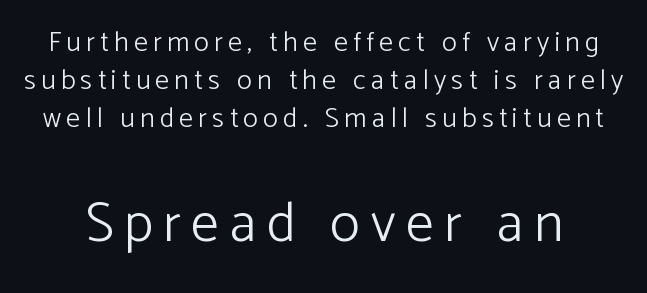
The image shows 56 px light sans-serif type, upright; set normal line spacing (1.36x), not underlined; the second (bottom) block is 2.0x larger; low stroke contrast and a medium x-height.
